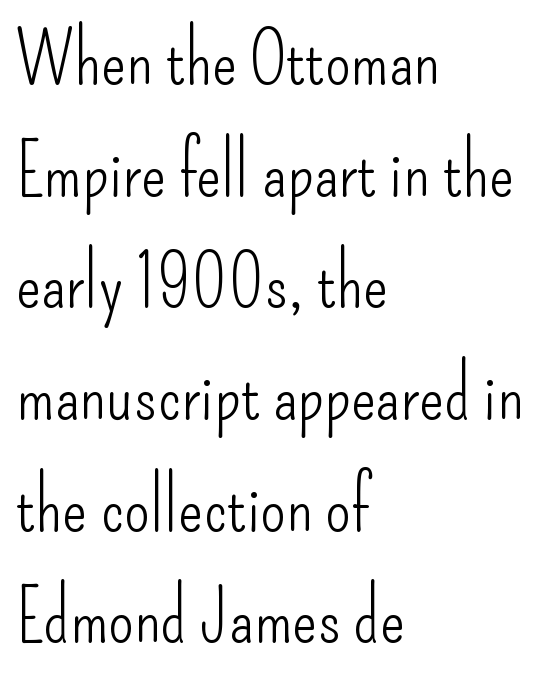
The setting favours the left margin, as ordinary paragraphs usually do. The characters display no serif detailing; their extremities are plain. Beneath every word, the page is bare. The strokes carry an ordinary text weight at most. Spacing verdict: proportional, widths tailored to each character. Rows of type keep a routine distance in the vertical direction.
